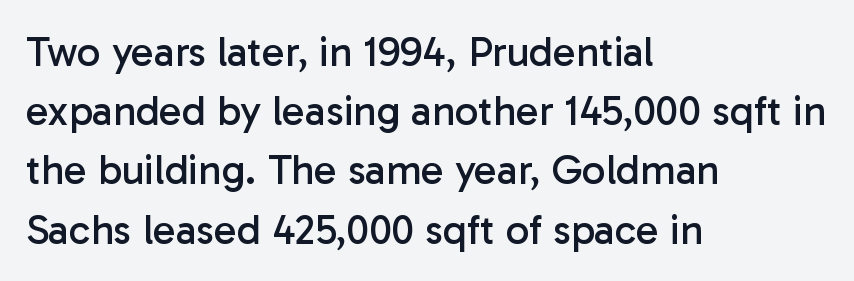
The image shows 42 px regular-weight sans-serif type, upright; set left-aligned, normal line spacing (1.41x), normal letter spacing, not underlined; low stroke contrast and a medium x-height.
